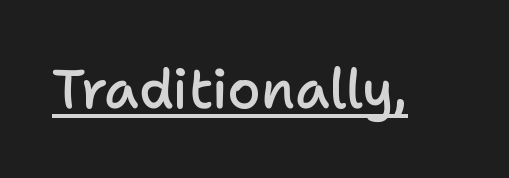
The letters are semibold — heavier than regular but short of a full bold. Every character sits straight up, as roman type does. The letters sit at their default tracking, neither squeezed nor spread. Examine the stroke ends and you'll find no serifs. Is there an underline? Yes — a line sits under the letters.
